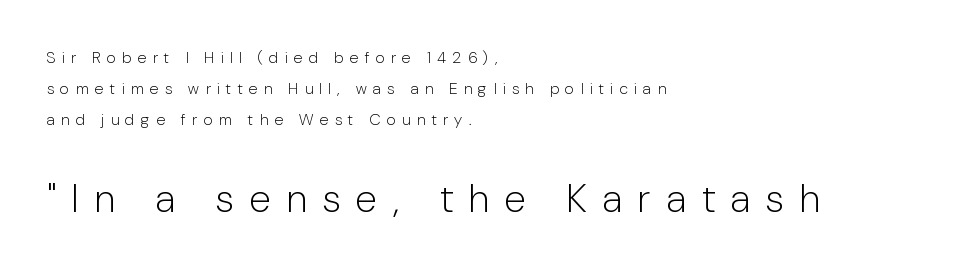
{"serif": "no", "italic": "no", "bold": "no", "weight": "light", "width": "condensed", "stroke_contrast": "low", "x_height": "medium", "monospaced": "no", "underline": "no", "align": "left", "line_spacing": "loose", "line_spacing_ratio": 1.93, "letter_spacing": "wide", "letter_spacing_em": 0.41, "larger_block": "second", "size_ratio": 2.5, "glyph_px": 40}
